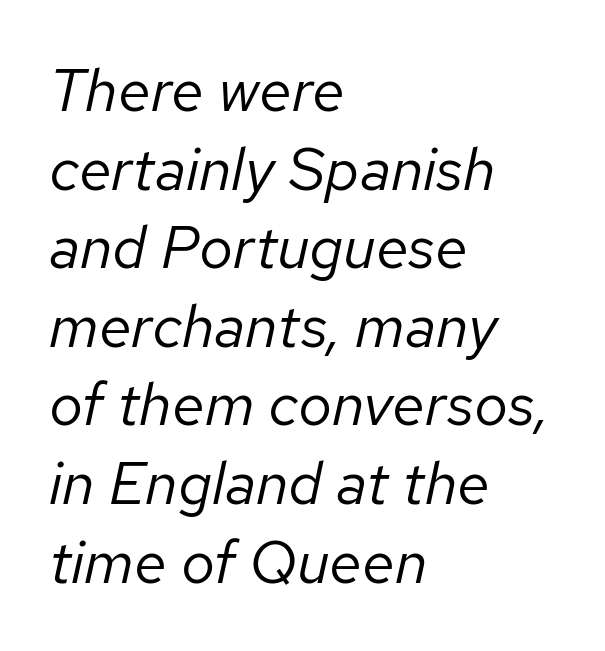
Lines of text with bare space underneath. Layout note: lines flush left. Compared with typical body copy, the letter spacing here is the same. Whoever set this chose a conventional vertical rhythm.
